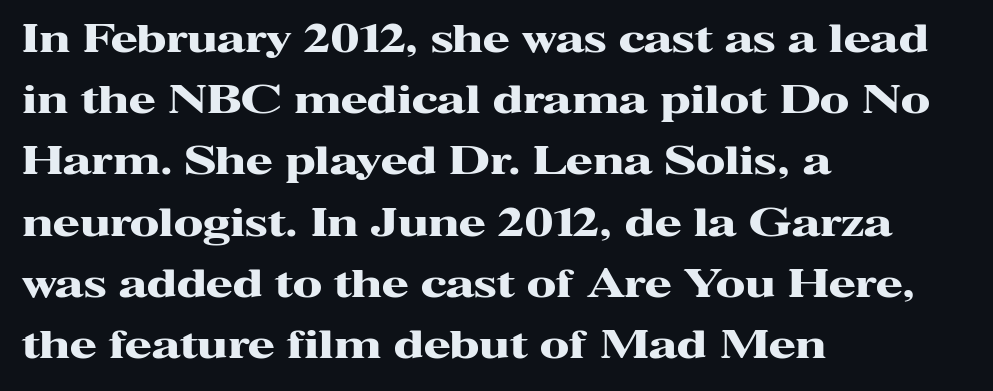
The image shows 39 px heavy, wide serif type, upright; set left-aligned, normal line spacing (1.57x), normal letter spacing, not underlined; high stroke contrast and a medium x-height.
